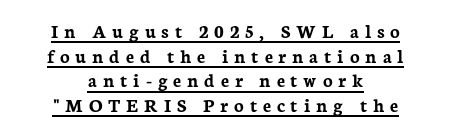
{"italic": "no", "bold": "yes", "underline": "yes", "align": "center", "line_spacing_ratio": 1.23, "letter_spacing": "wide", "letter_spacing_em": 0.29, "glyph_px": 20}
